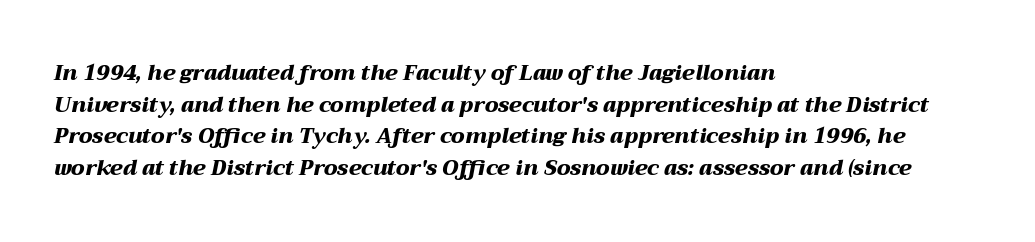
Posture: slanted. A typesetter would call this leading conventional body-copy spacing. Characters follow at the spacing the type designer built in. The face used here has the dense, thick strokes of a bold. The string is rendered with underlining switched off.
